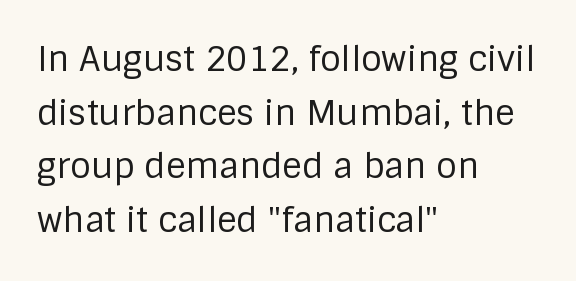
Q: Is the text bold? A: No.
Q: Is the text italic (slanted)? A: No, it is upright.
Q: Is the typeface a serif or a sans-serif typeface? A: Sans-serif.
Q: Is the text underlined? A: No.
Q: How is the paragraph aligned? A: Left-aligned.
Q: Is the spacing between letters normal or unusually wide? A: Normal.
Q: Is the spacing between lines tight, normal or loose? A: Normal.
Q: Width (condensed, normal, or wide)? A: Normal.
Q: Stroke contrast? A: Low.
Q: x-height? A: Large.
Q: Monospaced? A: No.
